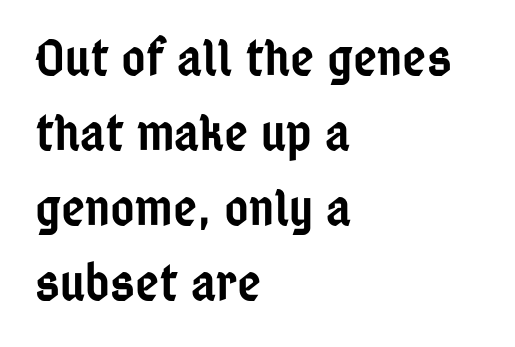
The image shows 52 px semibold, condensed sans-serif type, upright; set left-aligned, normal line spacing (1.44x), normal letter spacing, not underlined; low stroke contrast and a medium x-height.
